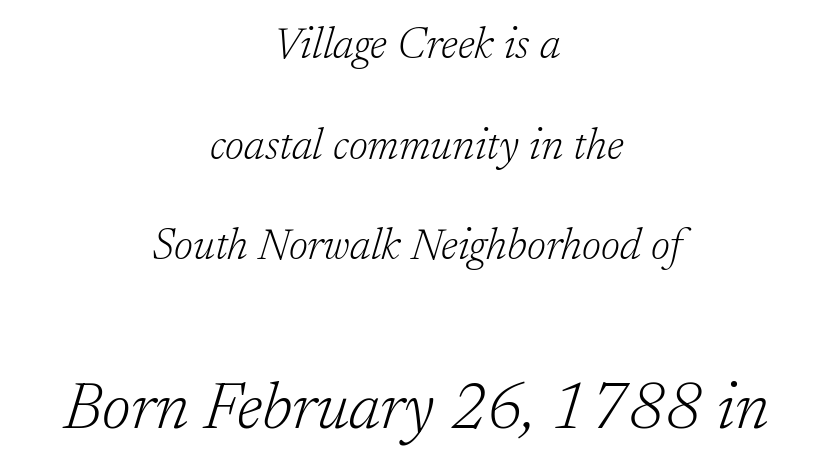
The image shows 65 px light serif type, italic (leaning right); set centered, loose line spacing (2.34x), normal letter spacing, not underlined; the second (bottom) block is 1.51x larger; low stroke contrast and a medium x-height.
